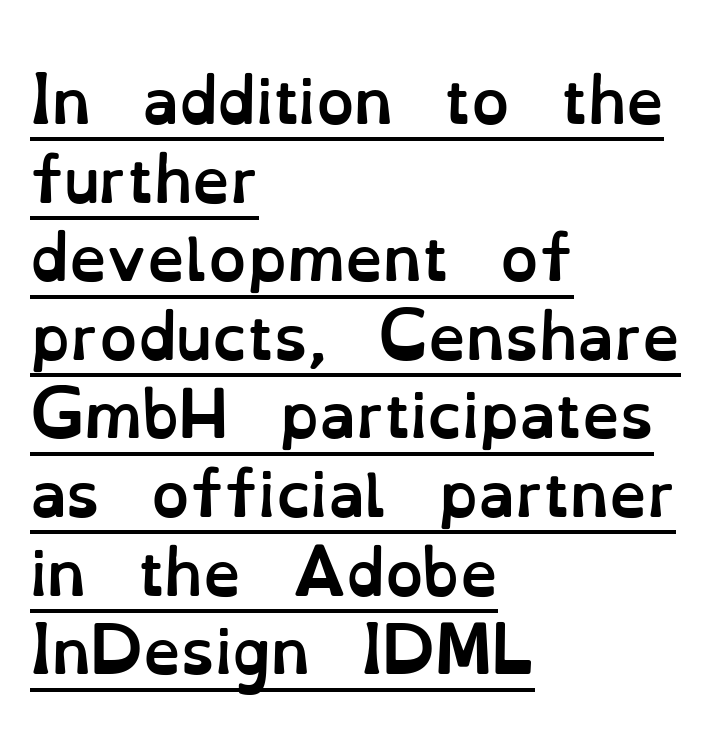
Q: Is the text bold? A: Yes.
Q: Is the text italic (slanted)? A: No, it is upright.
Q: Is the text underlined? A: Yes.
Q: How is the paragraph aligned? A: Left-aligned.
Q: Is the spacing between letters normal or unusually wide? A: Normal.
Q: Is the spacing between lines tight, normal or loose? A: Normal.
Q: Width (condensed, normal, or wide)? A: Normal.
Q: Stroke contrast? A: Low.
Q: x-height? A: Small.
Q: Monospaced? A: No.
